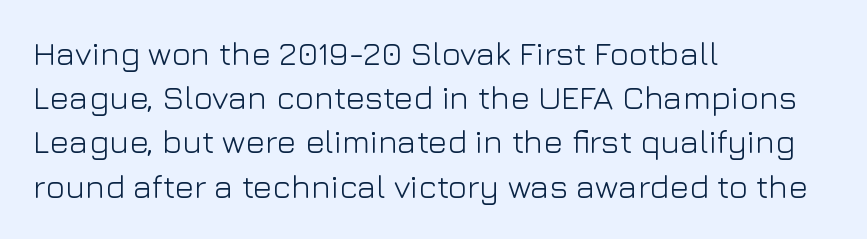
{"serif": "no", "italic": "no", "bold": "no", "weight": "light", "width": "normal", "stroke_contrast": "low", "x_height": "medium", "monospaced": "no", "underline": "no", "align": "left", "line_spacing": "normal", "line_spacing_ratio": 1.34, "letter_spacing": "normal", "letter_spacing_em": 0.0, "glyph_px": 33}
